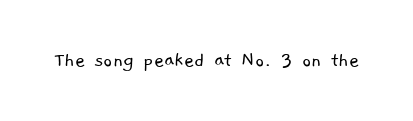
Students, note that the glyphs here touch the page at normal intervals. Any mark beneath the type? The region is blank. Is this a heavy cut? Hardly; it is regular or lighter.
